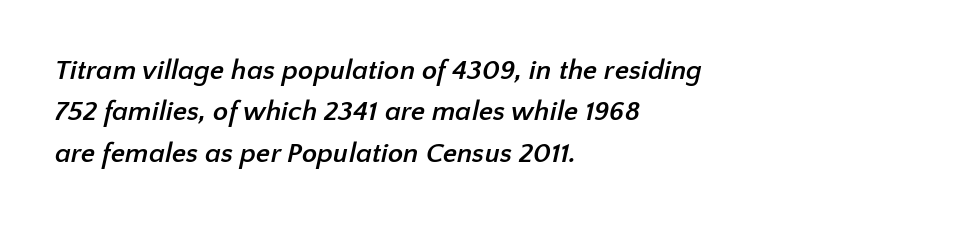
{"serif": "no", "bold": "yes", "weight": "semibold", "width": "normal", "stroke_contrast": "low", "x_height": "medium", "monospaced": "no", "underline": "no", "align": "left", "line_spacing": "normal", "line_spacing_ratio": 1.48, "letter_spacing": "normal", "letter_spacing_em": 0.0, "glyph_px": 28}
